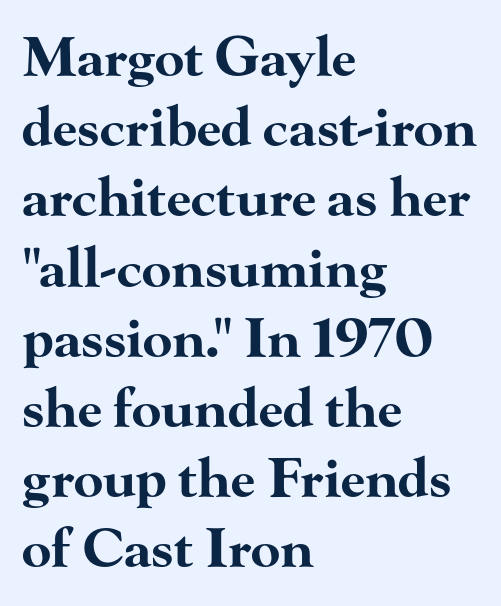
Varying glyph widths throughout — classic text-font behaviour. The foot of each line stays bare and open. Ordinary non-slanted type is in use. In terms of letterspacing, this is plain default setting.
